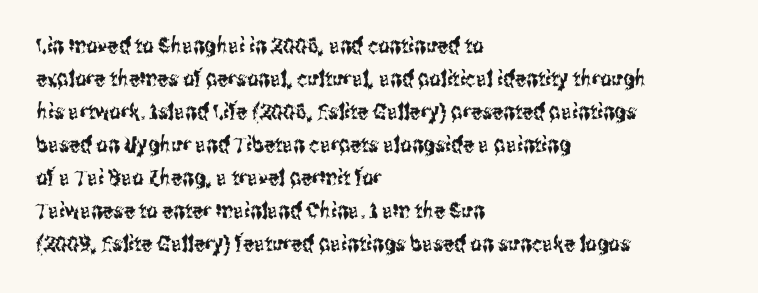
The image shows 22 px text type, upright; set left-aligned, normal line spacing (1.5x), normal letter spacing, not underlined.
